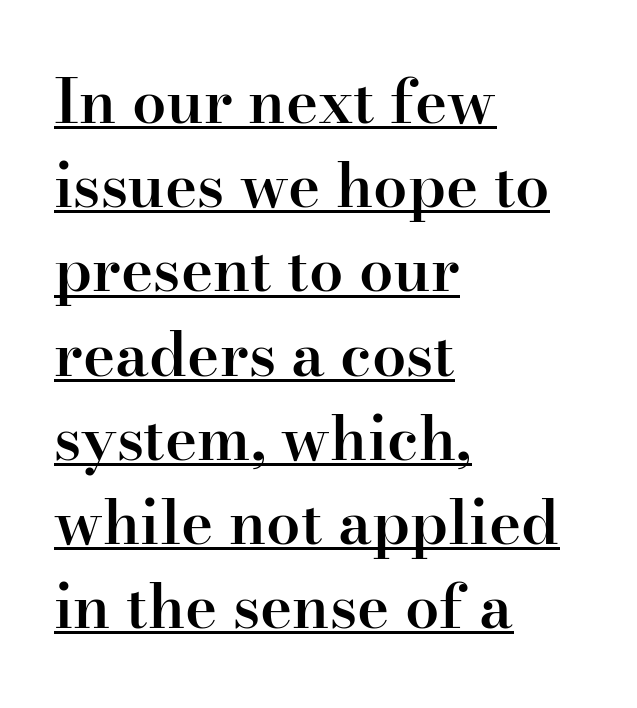
Q: Is the text bold? A: Semi-bold.
Q: Is the text italic (slanted)? A: No, it is upright.
Q: Is the typeface a serif or a sans-serif typeface? A: Serif.
Q: Is the text underlined? A: Yes.
Q: How is the paragraph aligned? A: Left-aligned.
Q: Is the spacing between letters normal or unusually wide? A: Normal.
Q: Is the spacing between lines tight, normal or loose? A: Normal.
Q: Width (condensed, normal, or wide)? A: Normal.
Q: Stroke contrast? A: High.
Q: x-height? A: Small.
Q: Monospaced? A: No.
